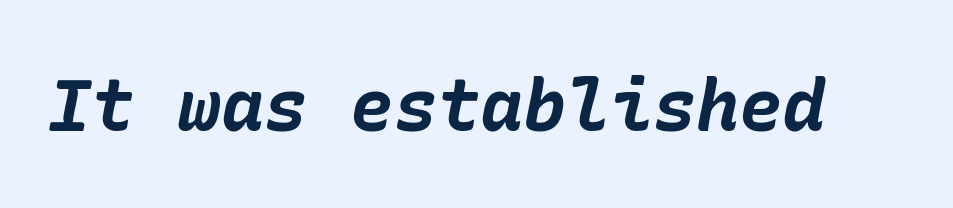
Q: Is the text bold? A: Yes.
Q: Is the text italic (slanted)? A: Yes, it leans right by about 10 degrees.
Q: Is the text underlined? A: No.
Q: Is the spacing between letters normal or unusually wide? A: Normal.
Q: Width (condensed, normal, or wide)? A: Normal.
Q: Stroke contrast? A: Low.
Q: x-height? A: Medium.
